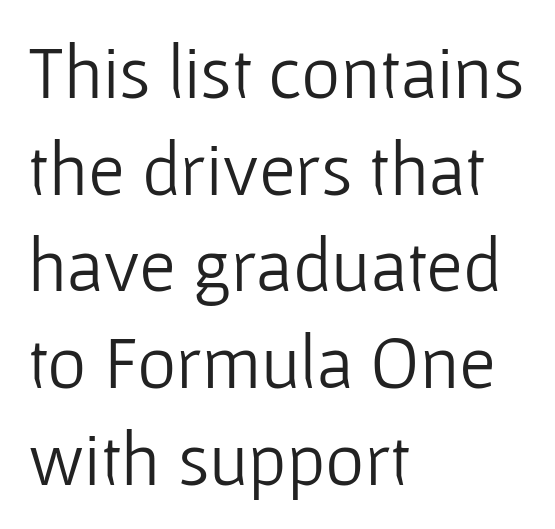
{"serif": "no", "italic": "no", "bold": "no", "weight": "light", "width": "normal", "stroke_contrast": "low", "x_height": "medium", "monospaced": "no", "underline": "no", "align": "left", "line_spacing": "normal", "line_spacing_ratio": 1.29, "letter_spacing": "normal", "letter_spacing_em": 0.0, "glyph_px": 75}
